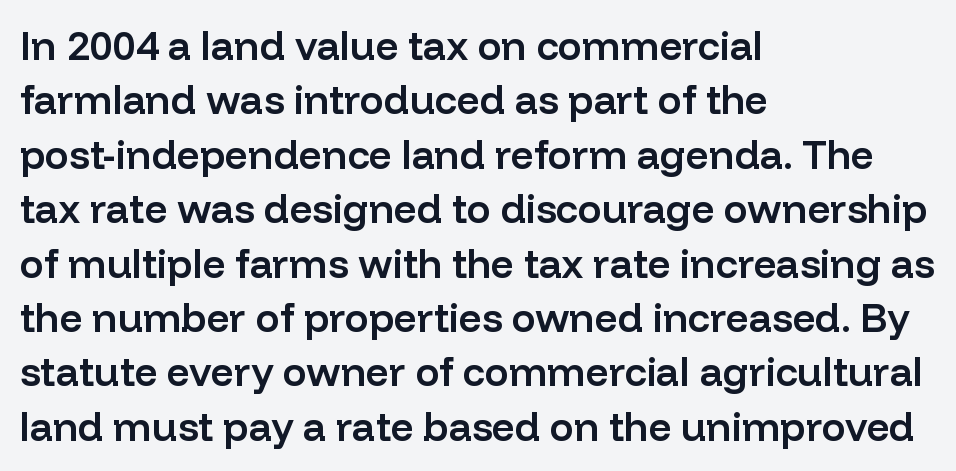
A typesetter would call this proportional, since set widths differ per character. The face used here is rendered with its standard letterfit. The typesetting leans somewhat heavy: a semibold. Rendered with straight, roman letterforms. In CSS terms this would be text-align: left. Descenders hang freely into open space.
